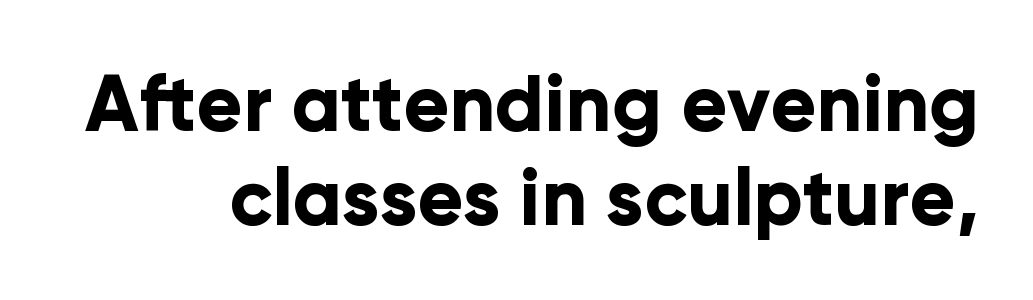
These lines carry a lot of weight — the face is fully bold. It's the straight-up-and-down kind of type. The rendering uses natural spacing where letterforms have individual widths. Characters follow at the spacing the type designer built in. Unmarked baselines from the first word to the last. You can tell from the bare stems that sans-serif type was used.
